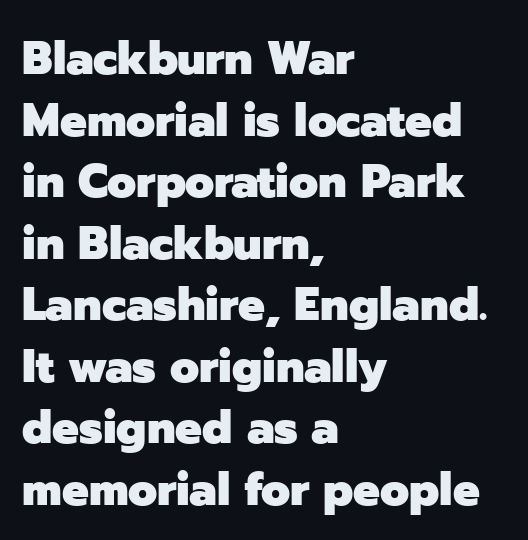
A typesetter would call this proportional, since set widths differ per character. Honestly, the row spacing looks completely unremarkable. This sample uses a sans-serif face. Beneath every word, the page is bare. Line beginnings align vertically; line endings do not. The letters stand straight up with perfectly vertical stems.
